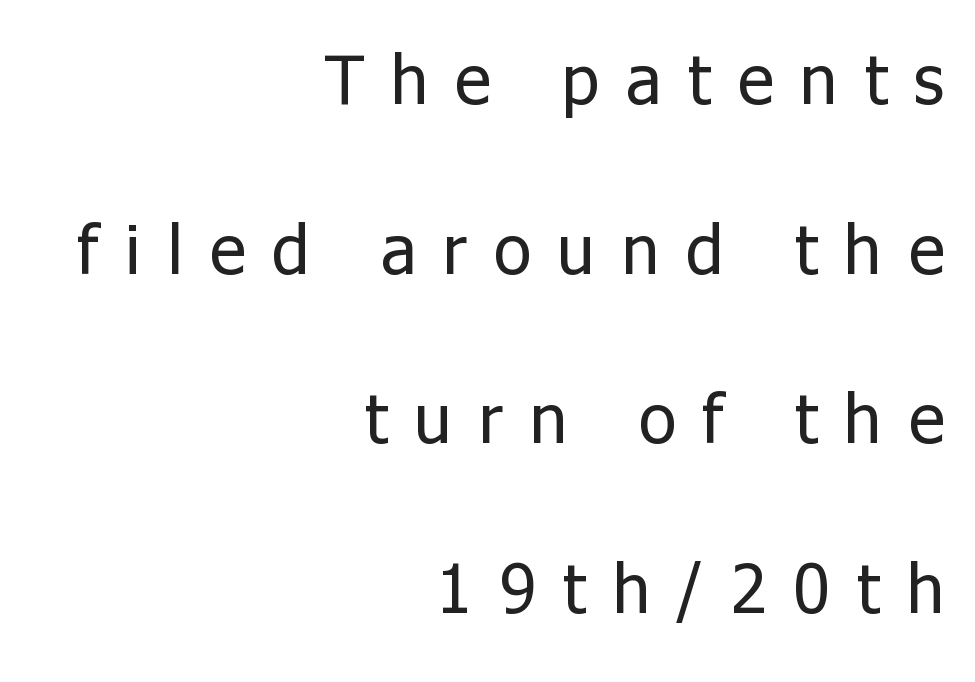
The image shows 69 px regular-weight sans-serif type, upright; set right-aligned, loose line spacing (2.46x), unusually wide letter spacing (+0.39 em), not underlined; low stroke contrast and a medium x-height.
